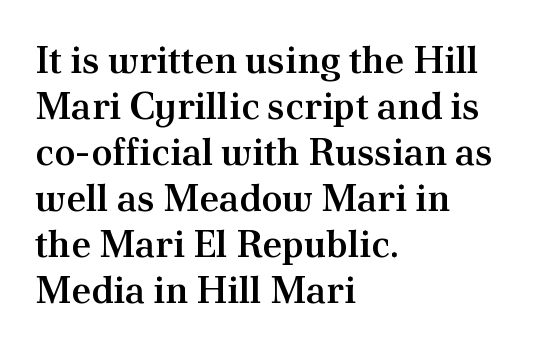
The image shows 38 px semibold serif type, upright; set left-aligned, line spacing 1.21x, normal letter spacing, not underlined; medium stroke contrast and a small x-height.
